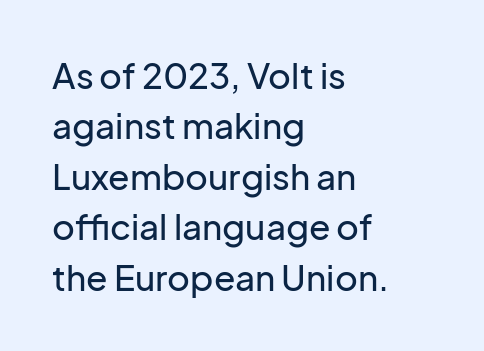
Vertical strokes here are truly vertical. The space between consecutive lines is moderate. The compositor pushed each line to the left boundary. The glyphs in this specimen are sans serif. The foot of each line stays bare and open. What stands out about the letter spacing? Nothing — it is the standard amount.
